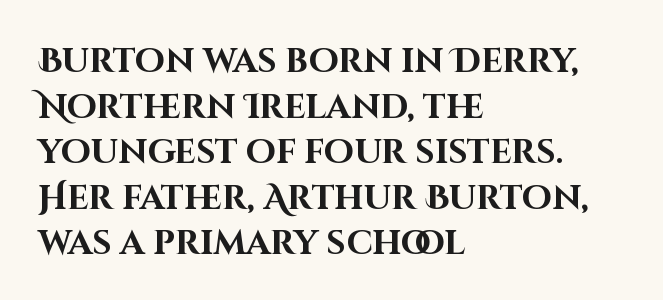
Q: Is the text bold? A: Yes.
Q: Is the text italic (slanted)? A: No, it is upright.
Q: Is the typeface a serif or a sans-serif typeface? A: Sans-serif.
Q: Is the text underlined? A: No.
Q: How is the paragraph aligned? A: Left-aligned.
Q: Is the spacing between letters normal or unusually wide? A: Normal.
Q: Is the spacing between lines tight, normal or loose? A: Normal.
Q: Width (condensed, normal, or wide)? A: Normal.
Q: Stroke contrast? A: High.
Q: x-height? A: Large.
Q: Monospaced? A: No.
